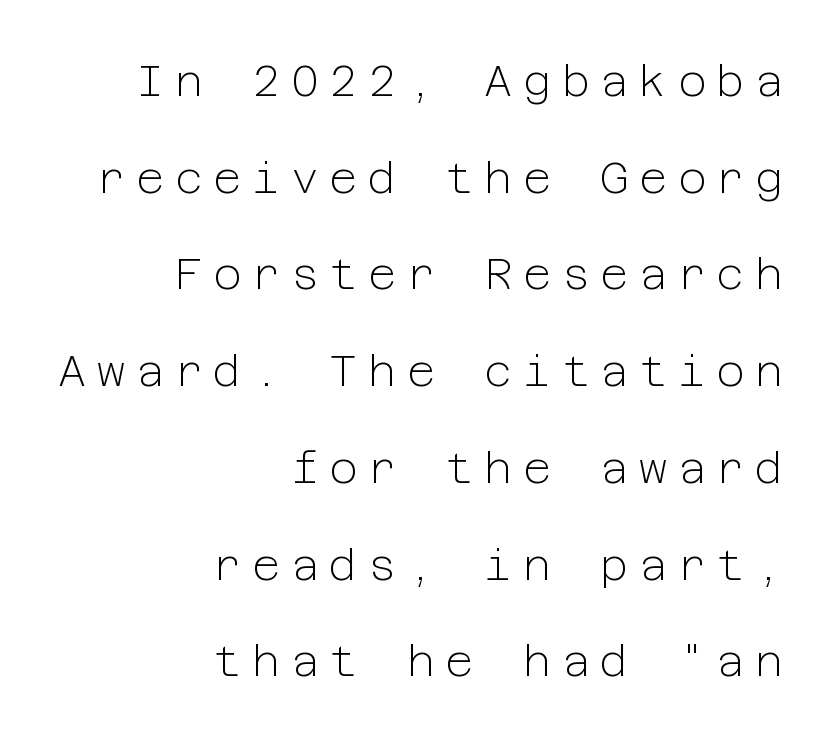
{"serif": "no", "italic": "no", "bold": "no", "weight": "light", "width": "normal", "stroke_contrast": "low", "x_height": "medium", "underline": "no", "align": "right", "line_spacing": "loose", "line_spacing_ratio": 2.25, "letter_spacing": "wide", "letter_spacing_em": 0.25, "glyph_px": 43}
